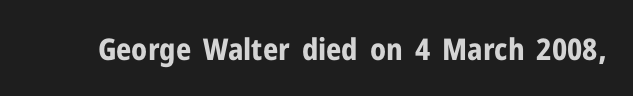
The image shows 30 px bold sans-serif type, upright; set normal letter spacing, not underlined; low stroke contrast and a medium x-height.
